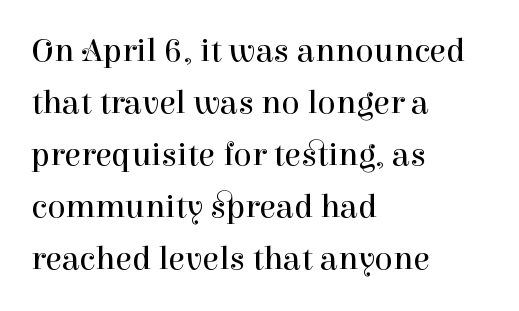
Posture: vertical. Letterform terminals end in serifs throughout the passage. Each word holds together tightly as a unit, with standard inter-letter gaps. Leftover space on each line is placed entirely after the last word. Do the characters align in a grid? No, the font is proportional.
